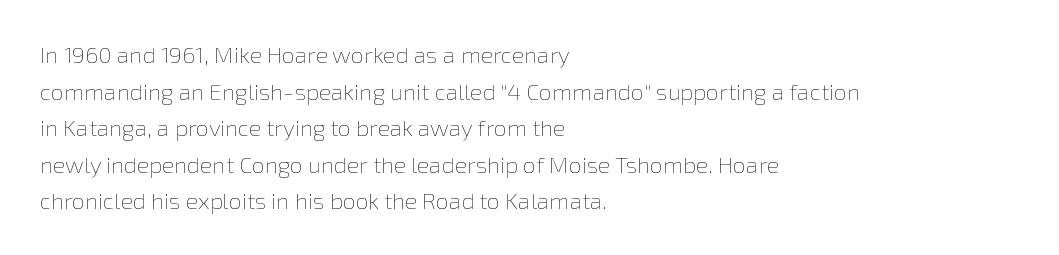
Q: Is the text bold? A: No.
Q: Is the text italic (slanted)? A: No, it is upright.
Q: Is the text underlined? A: No.
Q: How is the paragraph aligned? A: Left-aligned.
Q: Is the spacing between letters normal or unusually wide? A: Normal.
Q: Is the spacing between lines tight, normal or loose? A: Normal.
